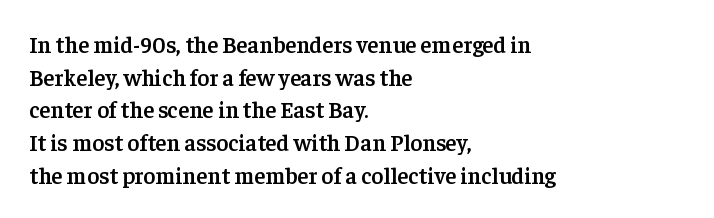
{"italic": "no", "bold": "semi", "underline": "no", "align": "left", "line_spacing": "normal", "line_spacing_ratio": 1.42, "letter_spacing": "normal", "letter_spacing_em": 0.0, "glyph_px": 23}
